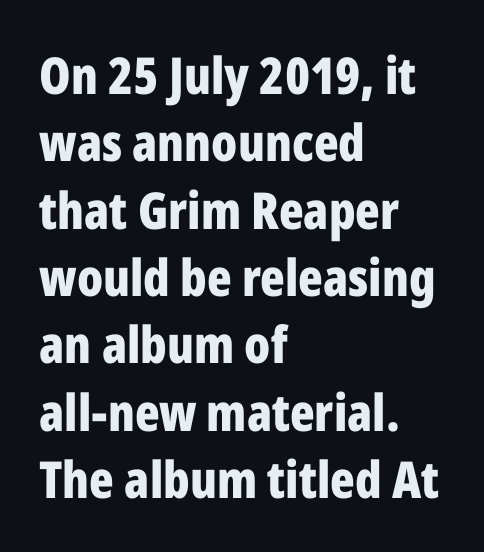
The image shows 51 px bold, condensed sans-serif type, upright; set left-aligned, normal line spacing (1.32x), normal letter spacing, not underlined; low stroke contrast and a medium x-height.
